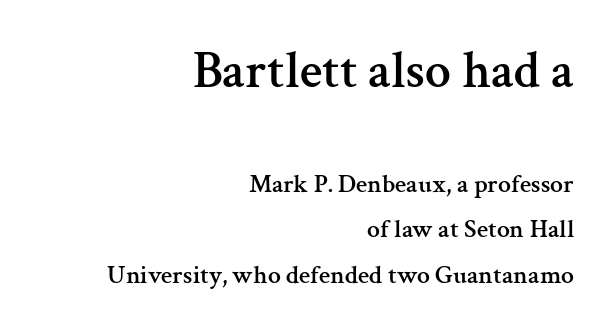
Proportional: the letters do not fall into vertical columns. The type is set solid horizontally, with unmodified tracking. Rendered with straight, roman letterforms. Note: serifs present on the glyphs.
